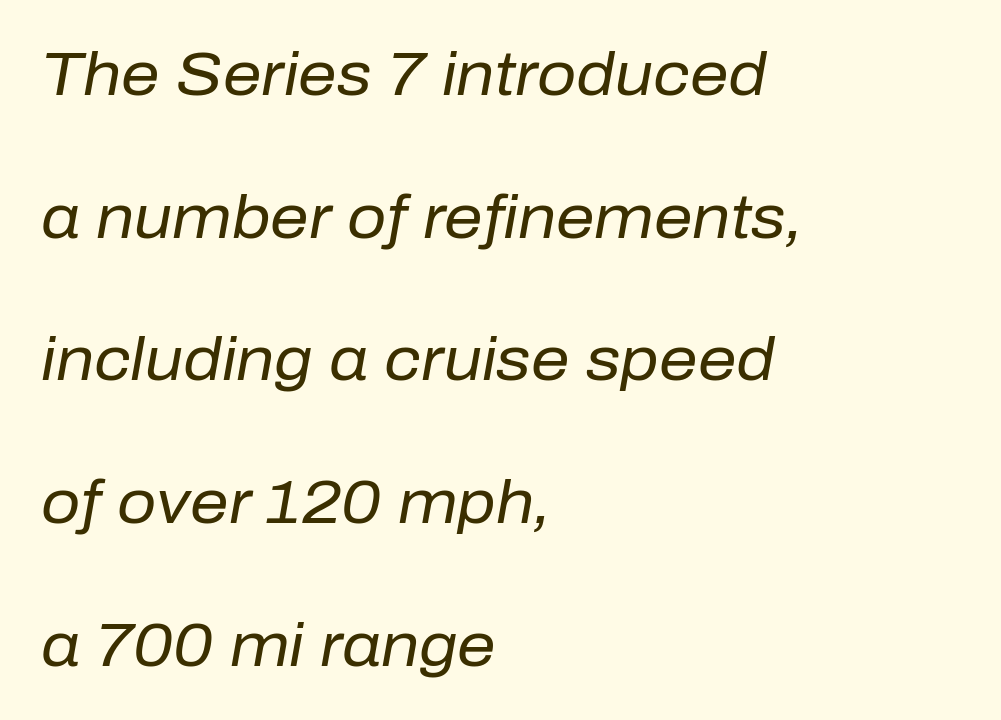
Notice how the stems are inclined rather than vertical — that's the hallmark of italics. Line spacing here is loose. Is this a fixed-width face? No — the glyphs have proportional, varying widths. The horizontal fit of the characters is conventional and even. Has an underline been added? It has not.
